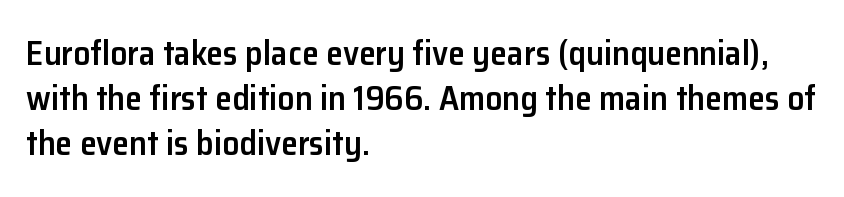
{"serif": "no", "italic": "no", "bold": "semi", "weight": "semibold", "width": "normal", "stroke_contrast": "low", "x_height": "medium", "monospaced": "no", "underline": "no", "align": "left", "line_spacing": "normal", "line_spacing_ratio": 1.33, "letter_spacing": "normal", "letter_spacing_em": 0.0, "glyph_px": 34}
